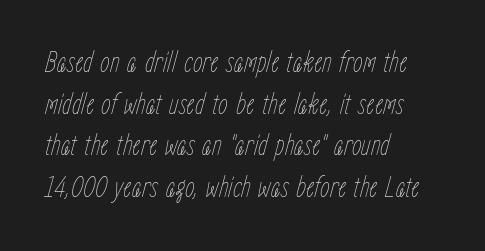
Horizontal bands of white between lines are of average thickness. Is the letter spacing exaggerated? No — it looks like the ordinary default. Emphasis-style slanted type is in use. Looks like regular typesetting: each glyph gets only the width it needs.
